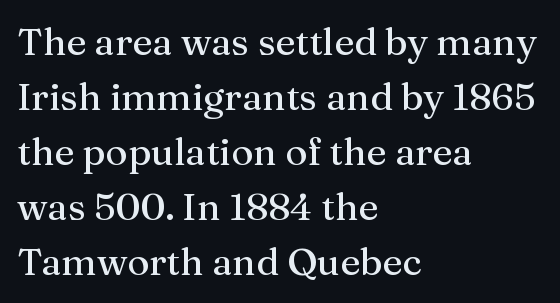
Q: Is the text italic (slanted)? A: No, it is upright.
Q: Is the typeface a serif or a sans-serif typeface? A: Serif.
Q: Is the text underlined? A: No.
Q: How is the paragraph aligned? A: Left-aligned.
Q: Is the spacing between letters normal or unusually wide? A: Normal.
Q: Is the spacing between lines tight, normal or loose? A: Normal.
Q: Width (condensed, normal, or wide)? A: Normal.
Q: Stroke contrast? A: Medium.
Q: x-height? A: Medium.
Q: Monospaced? A: No.
